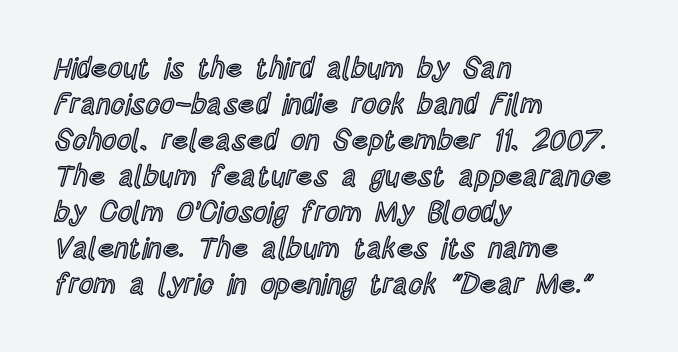
A typesetter would call this proportional, since set widths differ per character. Spacing between characters is what you'd get straight out of the box. The paragraph shown leans on its left margin. Quick note: underline off.
